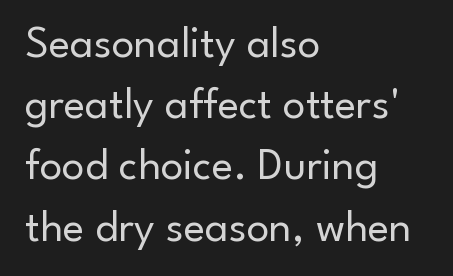
No word sits above an underline. These lines are rendered in a variable-pitch font. Tall strokes in this sample are plumb rather than angled. Regarding leading, the lines here are spaced in the standard way.
